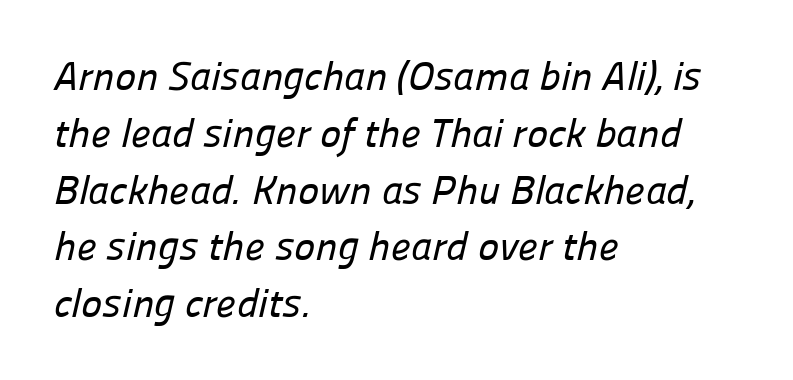
Is this a fixed-width face? No — the glyphs have proportional, varying widths. Observe the ordinary spacing: letters are neighbours, not strangers. The lines in this sample share a left origin and differ only in where they stop. Rows of type keep a routine distance in the vertical direction. The letters carry no serifs — their stems end cleanly without finishing strokes.
